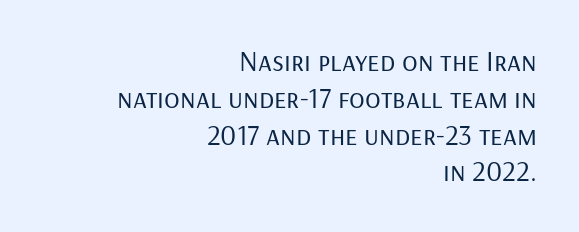
Examine the stroke ends and you'll find no serifs. Varying glyph widths throughout — classic text-font behaviour. Line endings align vertically; line beginnings do not. Stroke mass is kept to a normal reading level or below. This rendering features lettering with no underline.
